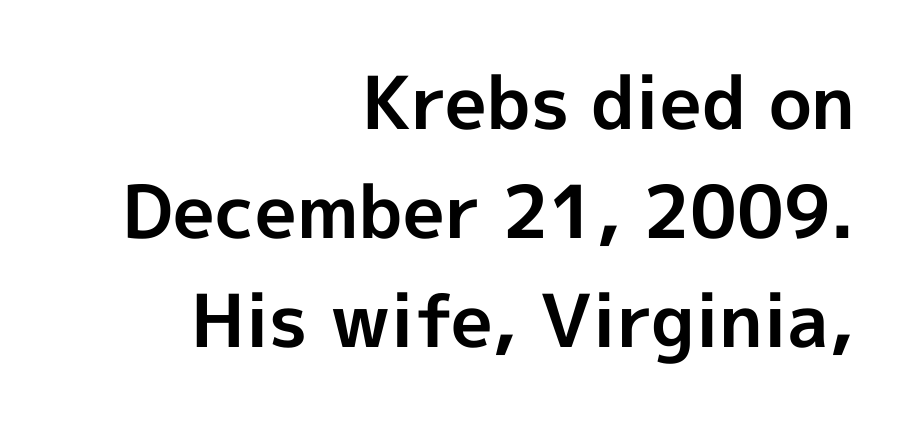
Q: Is the text bold? A: Yes.
Q: Is the text italic (slanted)? A: No, it is upright.
Q: Is the typeface a serif or a sans-serif typeface? A: Sans-serif.
Q: Is the text underlined? A: No.
Q: How is the paragraph aligned? A: Right-aligned.
Q: Is the spacing between letters normal or unusually wide? A: Normal.
Q: Is the spacing between lines tight, normal or loose? A: Normal.
Q: Width (condensed, normal, or wide)? A: Normal.
Q: x-height? A: Medium.
Q: Monospaced? A: No.
